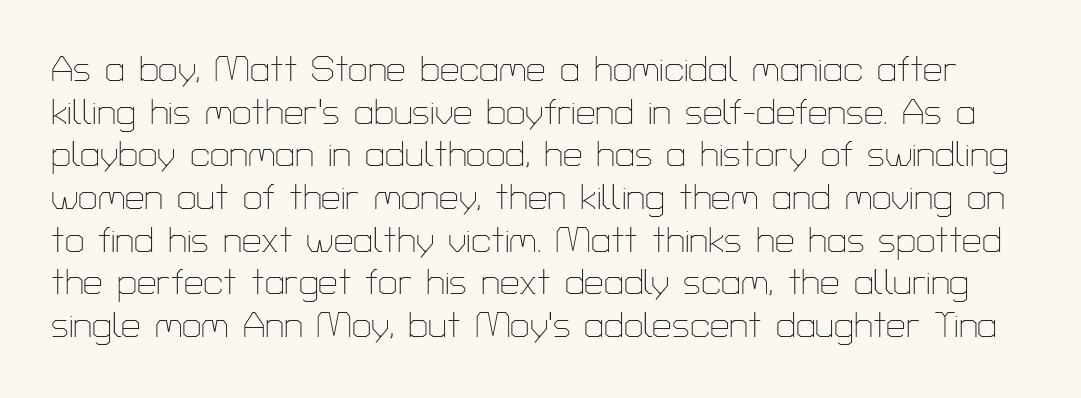
{"serif": "no", "italic": "no", "bold": "no", "weight": "thin", "width": "normal", "stroke_contrast": "low", "x_height": "medium", "monospaced": "no", "underline": "no", "line_spacing_ratio": 1.22, "letter_spacing": "normal", "letter_spacing_em": 0.0, "glyph_px": 35}
